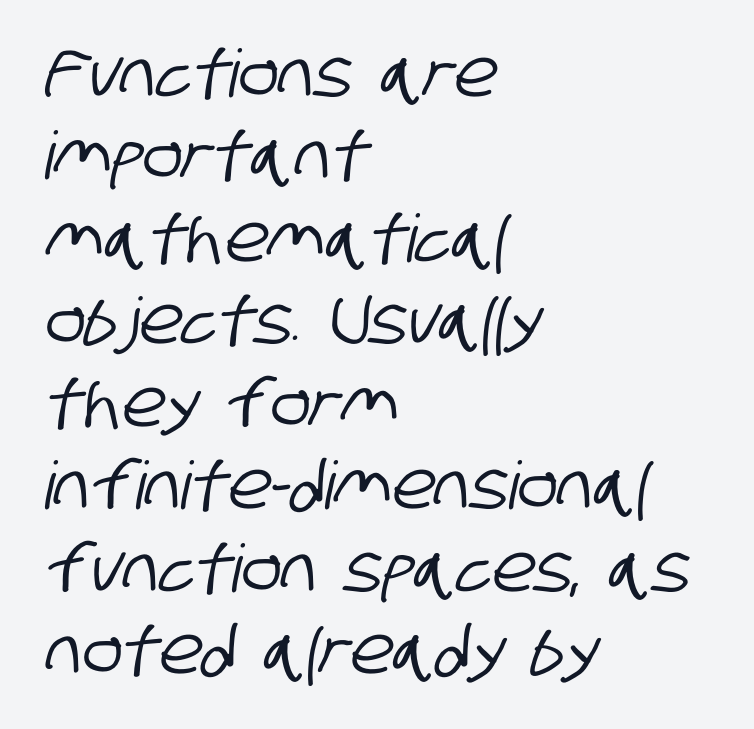
Q: Is the typeface a serif or a sans-serif typeface? A: Sans-serif.
Q: Is the text underlined? A: No.
Q: How is the paragraph aligned? A: Left-aligned.
Q: Is the spacing between letters normal or unusually wide? A: Normal.
Q: Is the spacing between lines tight, normal or loose? A: Normal.
Q: Width (condensed, normal, or wide)? A: Condensed.
Q: Stroke contrast? A: Low.
Q: x-height? A: Large.
Q: Monospaced? A: No.
